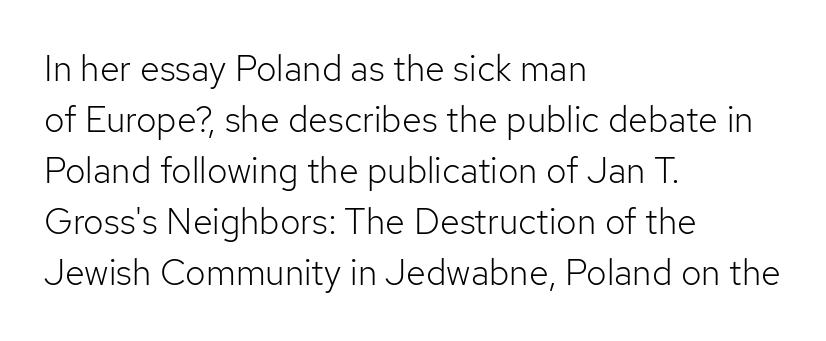
The font family rendered here belongs to the sans-serif group. The line-height multiplier appears to be the usual default. Tracking value appears to be zero — textbook default spacing. Character widths vary here, with narrow letters taking less room than wide ones. Every row of glyphs begins at an identical x-position on the left.
